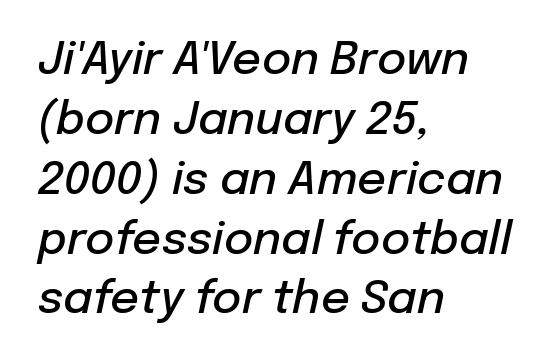
The image shows 45 px semibold type, italic (leaning right); set left-aligned, normal line spacing (1.33x), normal letter spacing, not underlined; low stroke contrast and a medium x-height.
